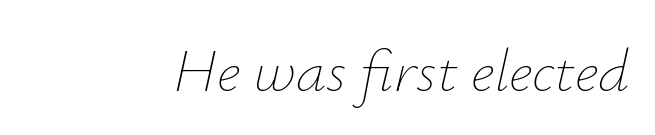
The weight tops out at a normal text grade. Bare-footed words on every line. The face used here has a pronounced slope to its letters. The passage shown has conventional tracking throughout. Note the varied advance widths — an 'i' is clearly narrower than an 'm'.
